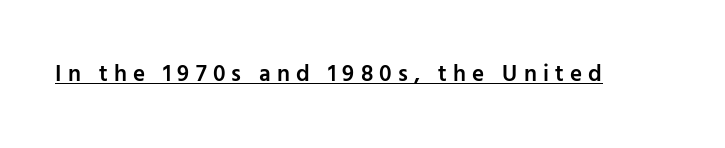
Compared with typical body copy, the letter spacing here is much looser. Compared with an ordinary text face, these strokes are moderately heavier — a semibold. The type sits square on the baseline with zero lean. Does a line run under the words? Yes, clearly.
